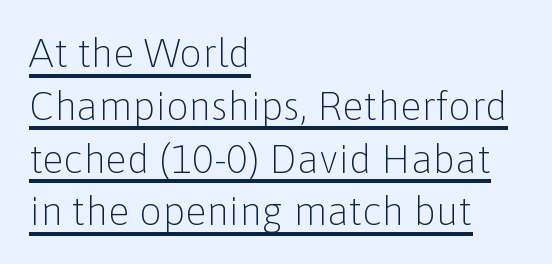
Q: Is the text bold? A: No.
Q: Is the text italic (slanted)? A: No, it is upright.
Q: Is the typeface a serif or a sans-serif typeface? A: Sans-serif.
Q: Is the text underlined? A: Yes.
Q: How is the paragraph aligned? A: Left-aligned.
Q: Is the spacing between letters normal or unusually wide? A: Normal.
Q: Is the spacing between lines tight, normal or loose? A: Normal.
Q: Width (condensed, normal, or wide)? A: Normal.
Q: Stroke contrast? A: Low.
Q: x-height? A: Medium.
Q: Monospaced? A: No.
